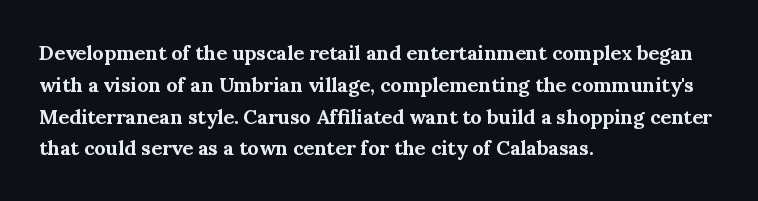
The image shows 20 px bold type, upright; set left-aligned, normal line spacing (1.59x), normal letter spacing, not underlined.
